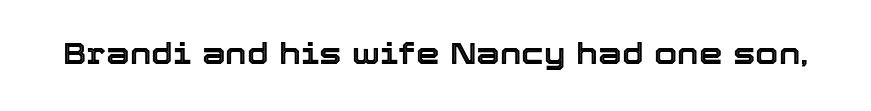
Q: Is the text italic (slanted)? A: No, it is upright.
Q: Is the text underlined? A: No.
Q: Is the spacing between letters normal or unusually wide? A: Normal.
Q: Width (condensed, normal, or wide)? A: Normal.
Q: x-height? A: Medium.
Q: Monospaced? A: No.
